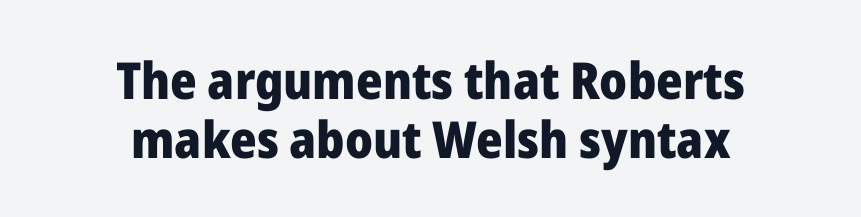
{"serif": "no", "italic": "no", "bold": "yes", "weight": "heavy", "width": "normal", "stroke_contrast": "low", "x_height": "medium", "monospaced": "no", "underline": "no", "align": "center", "line_spacing": "tight", "line_spacing_ratio": 1.15, "letter_spacing": "normal", "letter_spacing_em": 0.0, "glyph_px": 51}
